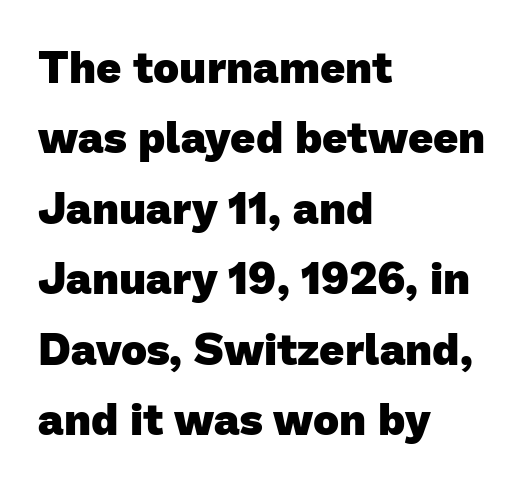
The image shows 44 px heavy sans-serif type; set left-aligned, normal line spacing (1.6x), normal letter spacing, not underlined; low stroke contrast and a medium x-height.
